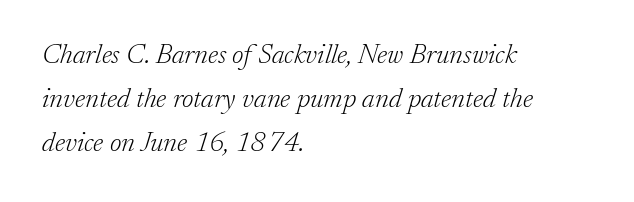
Honestly, there is no underline to notice here at all. Teacher's note: observe the even left margin — that is flush-left alignment. Nothing unusual about the tracking: characters are spaced as the font intends. Yep, that's italic — everything's leaning.
